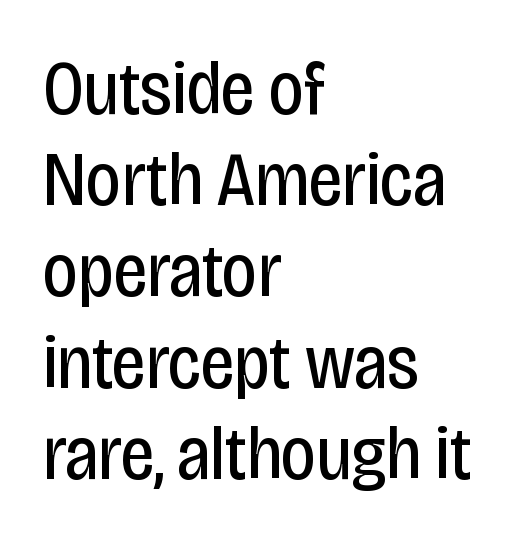
{"serif": "no", "italic": "no", "bold": "no", "weight": "regular", "width": "condensed", "stroke_contrast": "low", "x_height": "large", "monospaced": "no", "underline": "no", "align": "left", "line_spacing_ratio": 1.2, "letter_spacing": "normal", "letter_spacing_em": 0.0, "glyph_px": 76}
